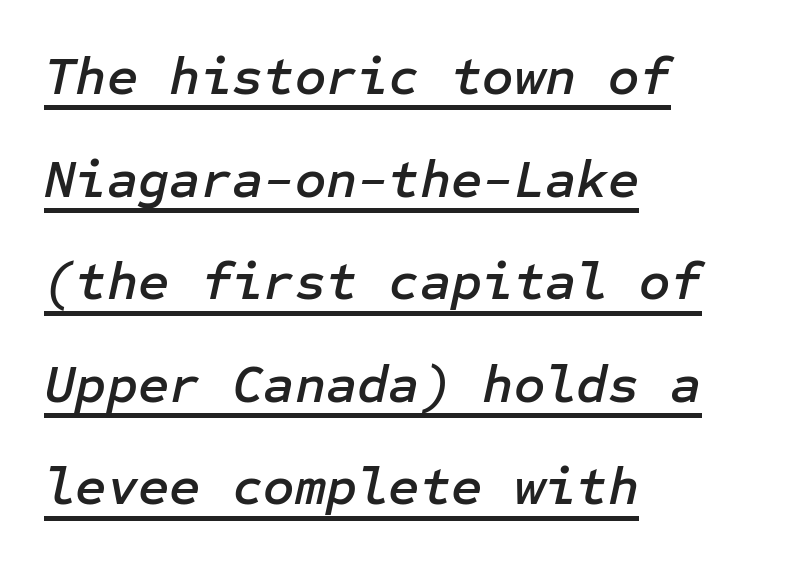
Every character sits at an angle, as italics do. The leading is generous, giving the passage an open texture. Is the letter spacing exaggerated? No — it looks like the ordinary default. Every word sits above its own underline. Teacher's note: observe the even left margin — that is flush-left alignment.
